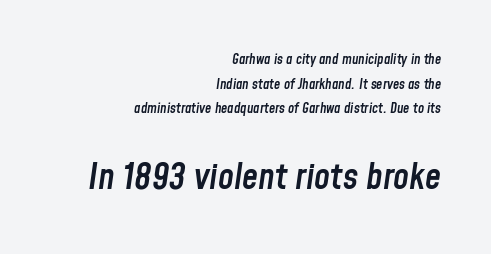
{"italic": "yes", "lean": "right", "slant_degrees": 8, "bold": "semi", "weight": "semibold", "width": "condensed", "stroke_contrast": "low", "x_height": "medium", "monospaced": "no", "underline": "no", "align": "right", "line_spacing_ratio": 1.76, "letter_spacing": "normal", "letter_spacing_em": 0.0, "larger_block": "second", "size_ratio": 2.57, "glyph_px": 36}
